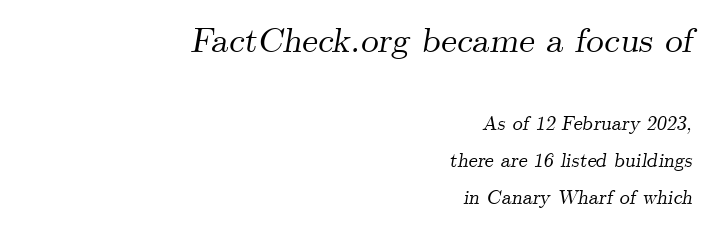
{"serif": "yes", "italic": "yes", "lean": "right", "slant_degrees": 9, "width": "normal", "stroke_contrast": "medium", "x_height": "small", "monospaced": "no", "underline": "no", "align": "right", "line_spacing_ratio": 1.84, "letter_spacing": "normal", "letter_spacing_em": 0.0, "larger_block": "first", "size_ratio": 1.75, "glyph_px": 35}
